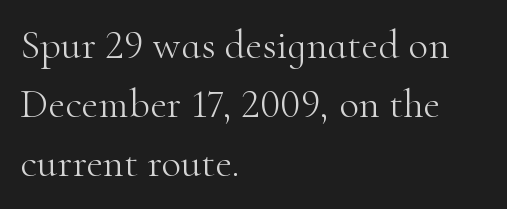
Q: Is the text bold? A: No.
Q: Is the text italic (slanted)? A: No, it is upright.
Q: Is the typeface a serif or a sans-serif typeface? A: Serif.
Q: Is the text underlined? A: No.
Q: How is the paragraph aligned? A: Left-aligned.
Q: Is the spacing between letters normal or unusually wide? A: Normal.
Q: Is the spacing between lines tight, normal or loose? A: Normal.
Q: Width (condensed, normal, or wide)? A: Normal.
Q: Stroke contrast? A: High.
Q: x-height? A: Small.
Q: Monospaced? A: No.
